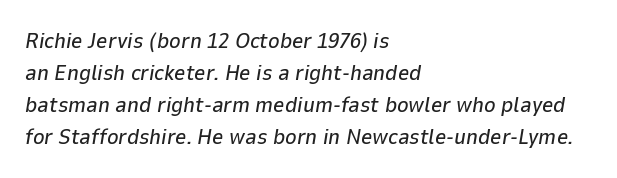
Q: Is the text italic (slanted)? A: Yes, it leans right by about 9 degrees.
Q: Is the text underlined? A: No.
Q: How is the paragraph aligned? A: Left-aligned.
Q: Is the spacing between letters normal or unusually wide? A: Normal.
Q: Is the spacing between lines tight, normal or loose? A: Normal.
